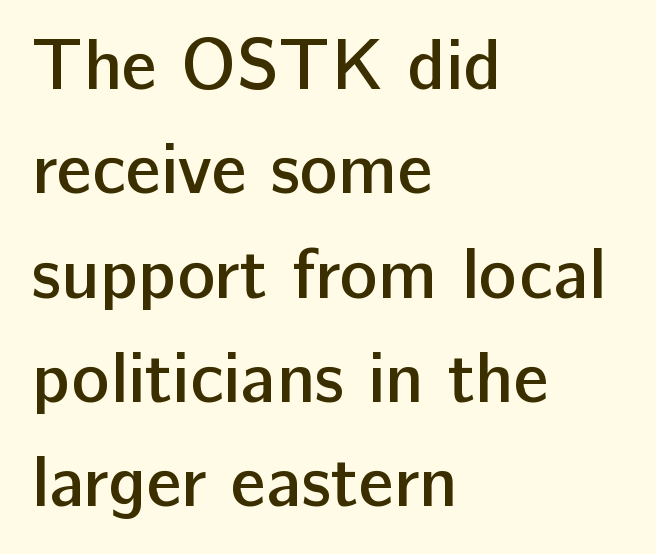
Q: Is the text bold? A: Semi-bold.
Q: Is the text italic (slanted)? A: No, it is upright.
Q: Is the typeface a serif or a sans-serif typeface? A: Sans-serif.
Q: Is the text underlined? A: No.
Q: How is the paragraph aligned? A: Left-aligned.
Q: Is the spacing between letters normal or unusually wide? A: Normal.
Q: Is the spacing between lines tight, normal or loose? A: Normal.
Q: Width (condensed, normal, or wide)? A: Normal.
Q: Stroke contrast? A: Low.
Q: x-height? A: Medium.
Q: Monospaced? A: No.
